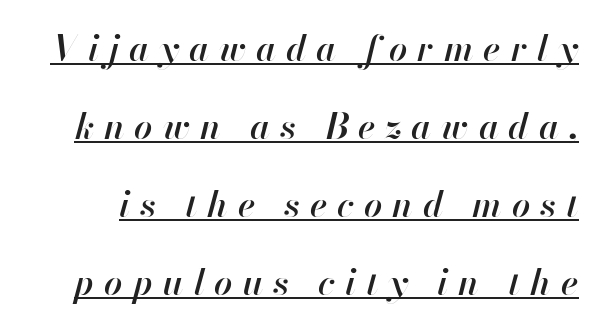
Each letter keeps its own natural width here, so spacing adapts to shape. Compared with undecorated copy, this sample adds a rule below the words. If you drew a line through each stem, it would be angled. Vertically, the passage feels expansive, rows floating well apart. There is plenty of visible air inserted between adjacent glyphs. Slightly chunky letters — semibold, I'd say, not full bold.
